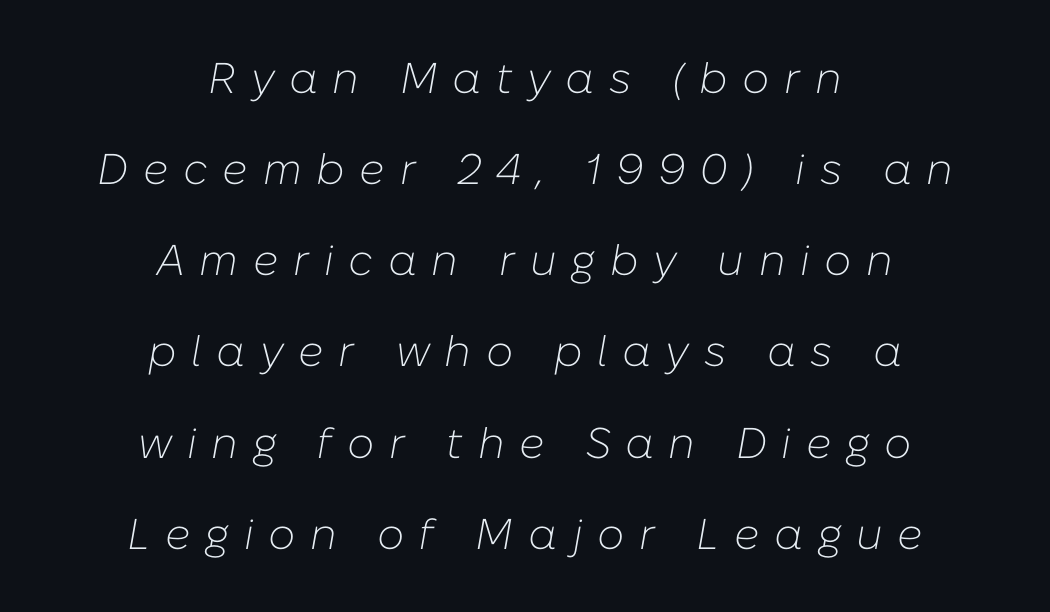
The face used here is rendered with a markedly widened letterfit. This reads as an unemphasized weight, regular at the heaviest. A great deal of white space separates one row of letters from the next. Nobody drew a line under any word here. Where is the straight margin? There isn't one; the lines are centered. Think of a printed novel: that variable character pitch is what you see here.
